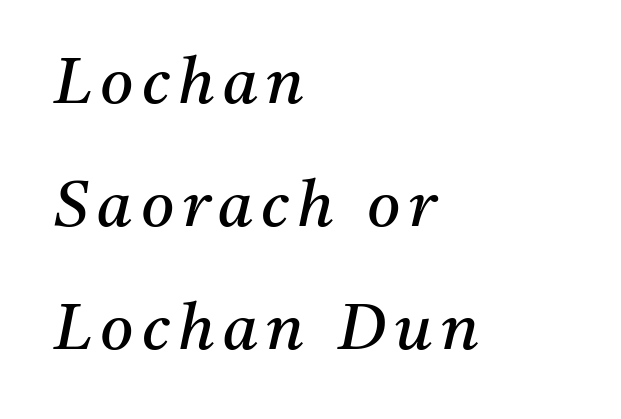
The type family on display is of the serif kind. Yep, that's italic — everything's leaning. Line starts are locked; line ends wander. The typeface has the unassuming heft of standard copy or less. Rule under the text: the space is simply empty.
